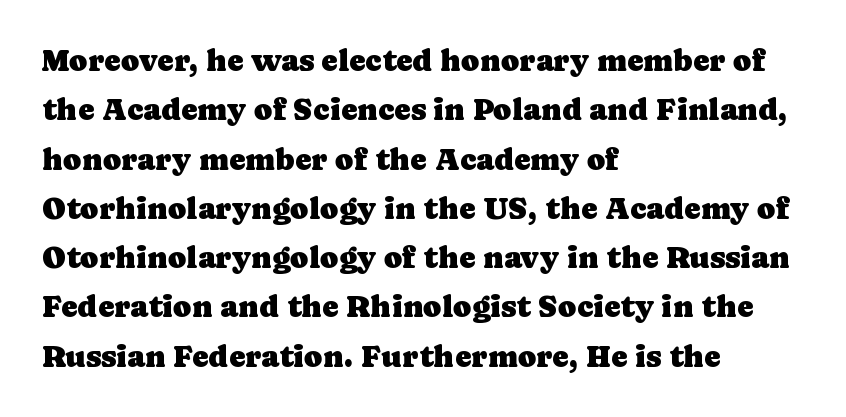
Observe the ordinary spacing: letters are neighbours, not strangers. Little horizontal feet cap the strokes, marking this as serif type. This rendering features lettering with no underline. Typeset ragged right — the left edge is the straight one.
